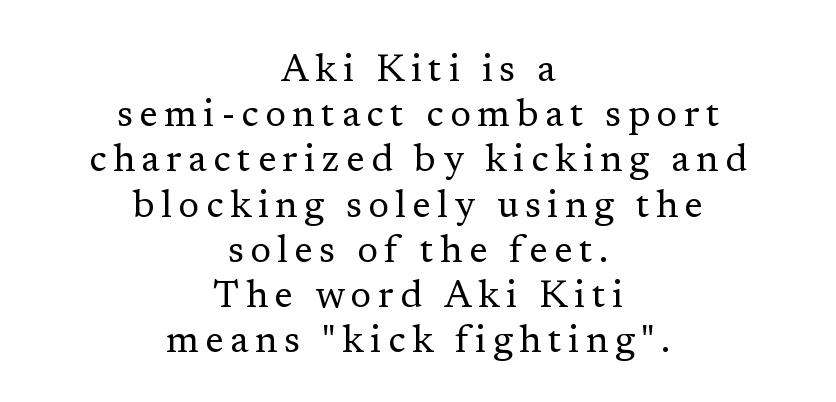
{"serif": "yes", "italic": "no", "bold": "no", "weight": "regular", "width": "normal", "stroke_contrast": "low", "x_height": "medium", "monospaced": "no", "underline": "no", "align": "center", "line_spacing_ratio": 1.19, "glyph_px": 38}
